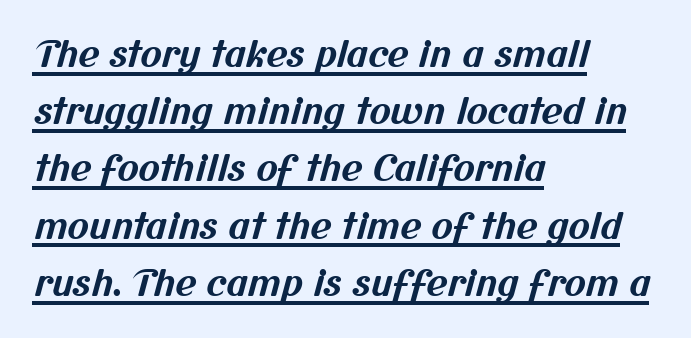
Q: Is the text bold? A: Yes.
Q: Is the typeface a serif or a sans-serif typeface? A: Sans-serif.
Q: Is the text underlined? A: Yes.
Q: How is the paragraph aligned? A: Left-aligned.
Q: Is the spacing between letters normal or unusually wide? A: Normal.
Q: Is the spacing between lines tight, normal or loose? A: Normal.
Q: Width (condensed, normal, or wide)? A: Normal.
Q: Stroke contrast? A: Medium.
Q: x-height? A: Medium.
Q: Monospaced? A: No.
